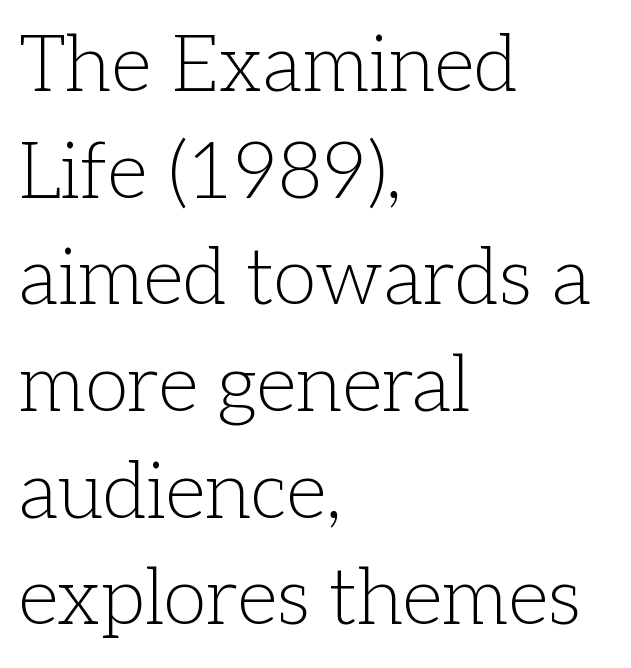
Q: Is the text bold? A: No.
Q: Is the text italic (slanted)? A: No, it is upright.
Q: Is the typeface a serif or a sans-serif typeface? A: Serif.
Q: Is the text underlined? A: No.
Q: How is the paragraph aligned? A: Left-aligned.
Q: Is the spacing between letters normal or unusually wide? A: Normal.
Q: Is the spacing between lines tight, normal or loose? A: Normal.
Q: Width (condensed, normal, or wide)? A: Normal.
Q: Stroke contrast? A: Low.
Q: x-height? A: Medium.
Q: Monospaced? A: No.
